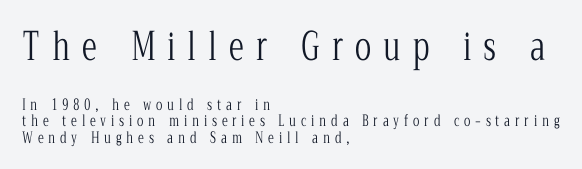
{"serif": "yes", "italic": "no", "bold": "no", "weight": "light", "width": "condensed", "stroke_contrast": "low", "x_height": "medium", "monospaced": "no", "underline": "no", "align": "left", "line_spacing": "tight", "line_spacing_ratio": 1.11, "letter_spacing": "wide", "letter_spacing_em": 0.32, "larger_block": "first", "size_ratio": 2.53, "glyph_px": 38}
